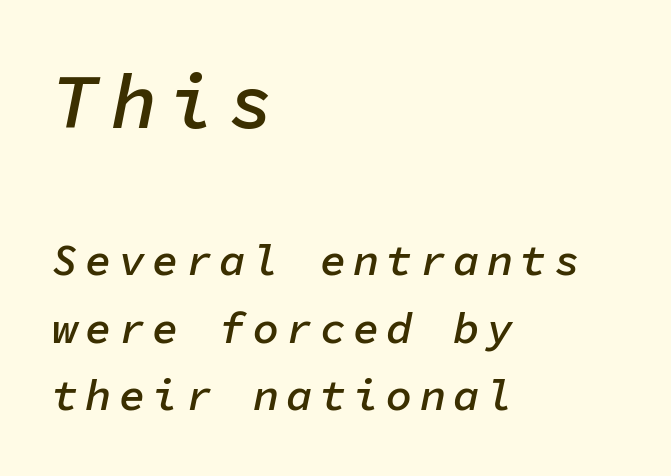
{"italic": "yes", "lean": "right", "slant_degrees": 11, "bold": "semi", "weight": "semibold", "width": "normal", "stroke_contrast": "low", "x_height": "medium", "monospaced": "yes", "underline": "no", "align": "left", "line_spacing": "normal", "line_spacing_ratio": 1.53, "larger_block": "first", "size_ratio": 1.75, "glyph_px": 77}
